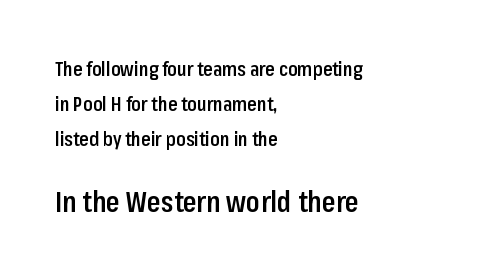
Which chunk is bigger? The second one — the bottom block dwarfs the top. No word sits above an underline. Each word holds together tightly as a unit, with standard inter-letter gaps. Alignment: flush left. Spacing verdict: proportional, widths tailored to each character. Look at the stroke-to-counter ratio: somewhat heavy, a semibold.
